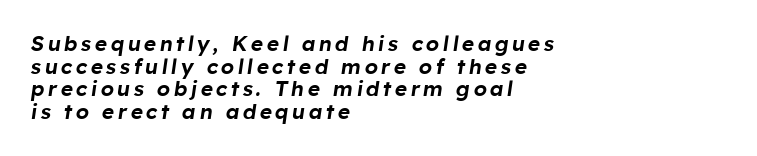
The image shows 21 px text type, italic (leaning right); set left-aligned, tight line spacing (1.08x), not underlined.
